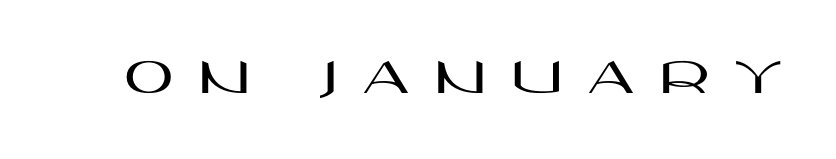
{"serif": "no", "italic": "no", "width": "wide", "stroke_contrast": "high", "x_height": "large", "monospaced": "no", "underline": "no", "letter_spacing": "wide", "letter_spacing_em": 0.46, "glyph_px": 54}
